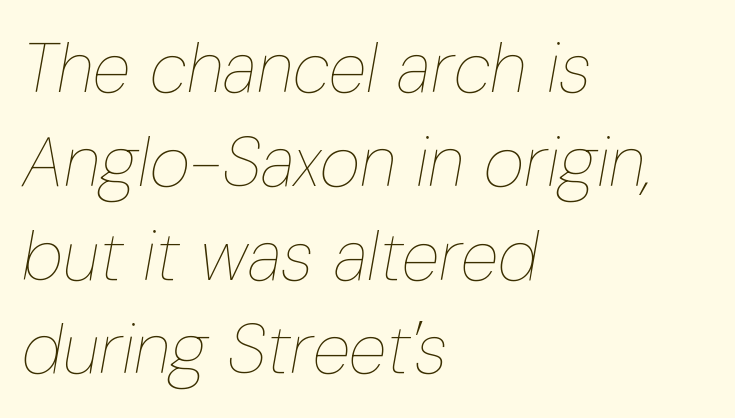
The rendering applies a slant to the glyphs. The compositor pushed each line to the left boundary. Leading: standard. Words appear dense and cohesive because spacing is normal. Underline: absent. Do the characters align in a grid? No, the font is proportional.
